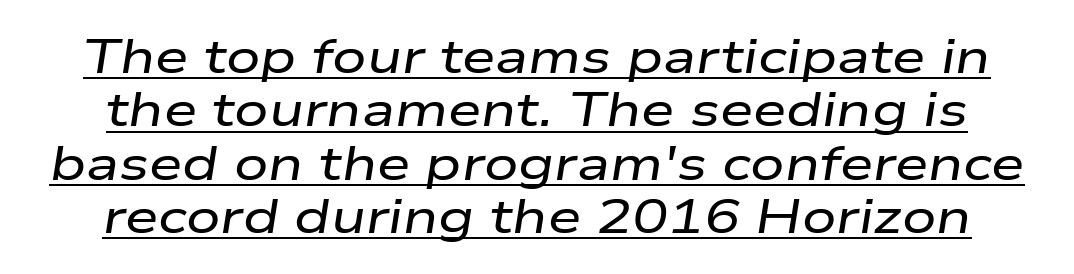
The image shows 48 px wide type, italic (leaning right); set centered, tight line spacing (1.11x), normal letter spacing, underlined; low stroke contrast and a medium x-height.
